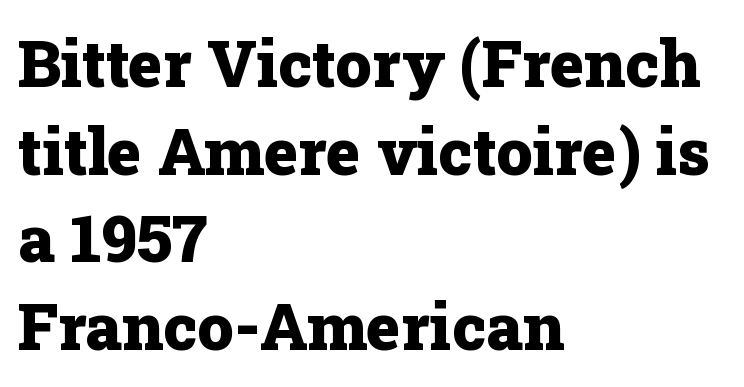
Q: Is the text bold? A: Yes.
Q: Is the text italic (slanted)? A: No, it is upright.
Q: Is the typeface a serif or a sans-serif typeface? A: Serif.
Q: Is the text underlined? A: No.
Q: How is the paragraph aligned? A: Left-aligned.
Q: Is the spacing between letters normal or unusually wide? A: Normal.
Q: Is the spacing between lines tight, normal or loose? A: Normal.
Q: Width (condensed, normal, or wide)? A: Normal.
Q: Stroke contrast? A: Low.
Q: x-height? A: Medium.
Q: Monospaced? A: No.
